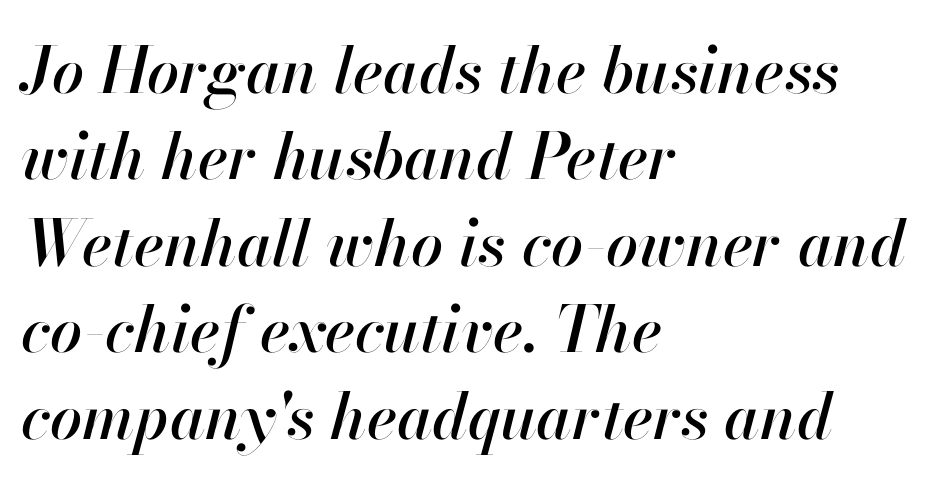
Q: Is the text italic (slanted)? A: Yes, it leans right by about 13 degrees.
Q: Is the text underlined? A: No.
Q: How is the paragraph aligned? A: Left-aligned.
Q: Is the spacing between letters normal or unusually wide? A: Normal.
Q: Is the spacing between lines tight, normal or loose? A: Normal.
Q: Width (condensed, normal, or wide)? A: Normal.
Q: Stroke contrast? A: High.
Q: x-height? A: Small.
Q: Monospaced? A: No.
